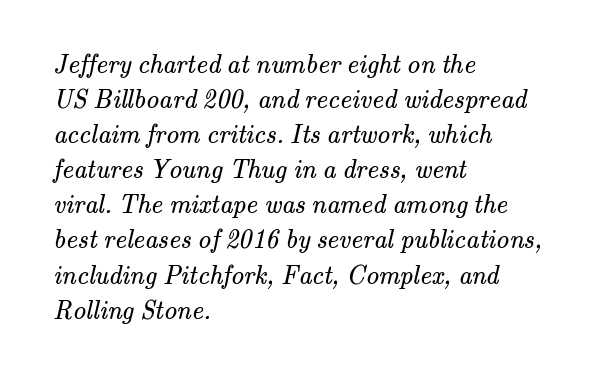
{"bold": "no", "underline": "no", "align": "left", "line_spacing": "normal", "line_spacing_ratio": 1.35, "letter_spacing": "normal", "letter_spacing_em": 0.0, "glyph_px": 26}
